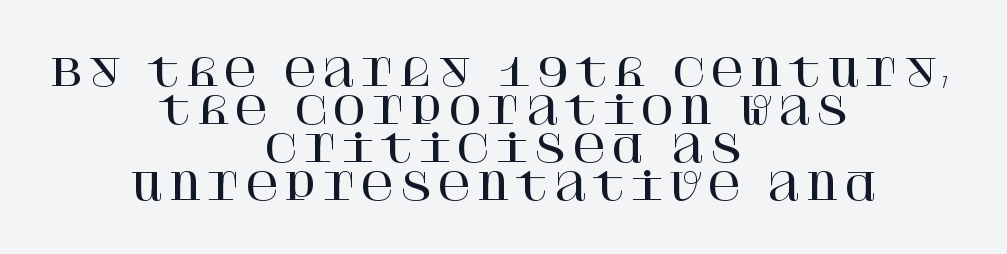
The image shows 37 px serif type, upright; set centered, tight line spacing (1.03x), not underlined; high stroke contrast and a large x-height.
